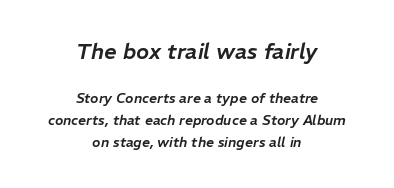
Q: Is the text italic (slanted)? A: Yes, it leans right by about 11 degrees.
Q: Is the text underlined? A: No.
Q: How is the paragraph aligned? A: Centered.
Q: Is the spacing between letters normal or unusually wide? A: Normal.
Q: Is the spacing between lines tight, normal or loose? A: Normal.
Q: Which block of text is set in a larger size, the first (top) or the second (bottom)? A: The first (top) one.
